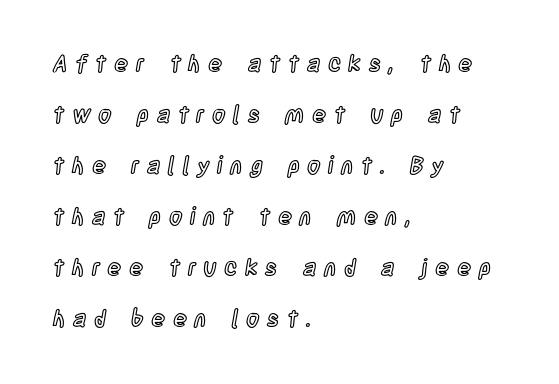
{"underline": "no", "align": "left", "line_spacing": "loose", "line_spacing_ratio": 2.22, "letter_spacing": "wide", "letter_spacing_em": 0.33, "glyph_px": 23}
